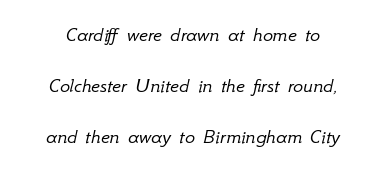
The image shows 21 px text type, italic (leaning right); set loose line spacing (2.42x), normal letter spacing, not underlined.
